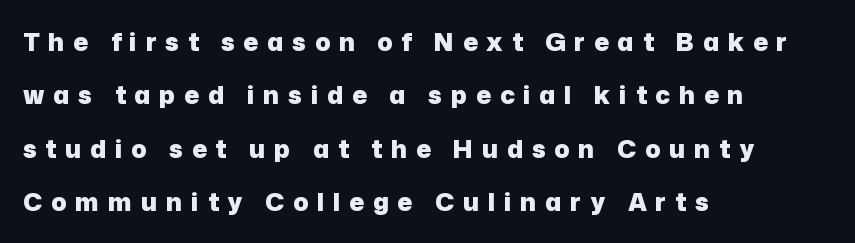
The image shows 25 px bold type, upright; set left-aligned, loose line spacing (2.14x), unusually wide letter spacing (+0.35 em), not underlined.
